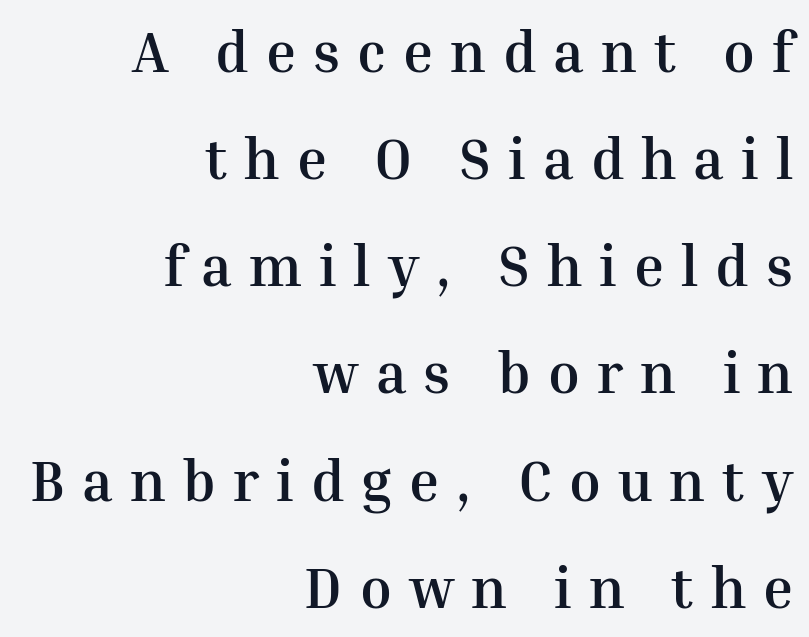
The strokes are fattened all the way to bold. These lines stack with their right ends in a neat column. Clear beneath every line of the passage. Tracking here is generous; glyphs stand well apart from one another. To sum up the face: it has serifs.
